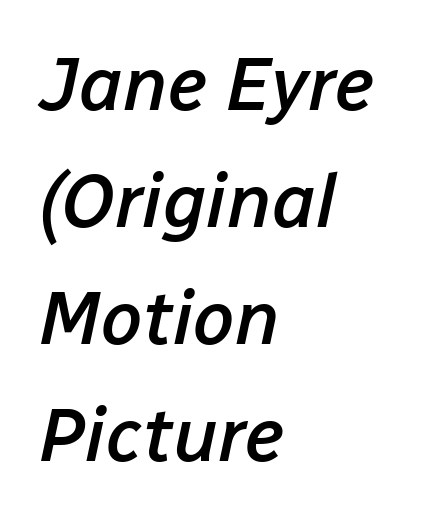
The image shows 75 px semibold type, italic (leaning right); set left-aligned, normal line spacing (1.56x), normal letter spacing, not underlined; low stroke contrast and a medium x-height.
